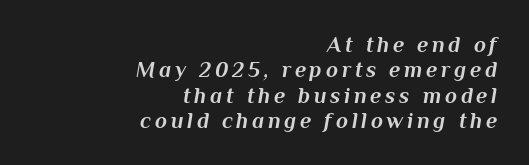
{"italic": "yes", "lean": "right", "slant_degrees": 10, "bold": "yes", "underline": "no", "align": "right", "line_spacing": "tight", "line_spacing_ratio": 1.15, "glyph_px": 22}
